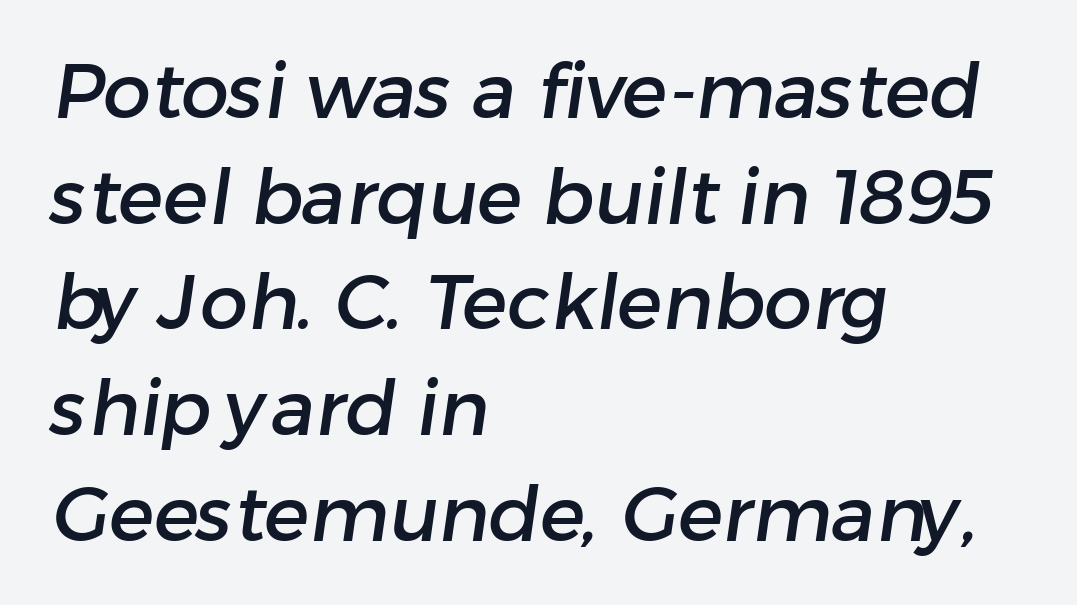
{"serif": "no", "width": "normal", "stroke_contrast": "low", "x_height": "medium", "monospaced": "no", "underline": "no", "align": "left", "line_spacing": "normal", "line_spacing_ratio": 1.39, "letter_spacing": "normal", "letter_spacing_em": 0.0, "glyph_px": 76}
